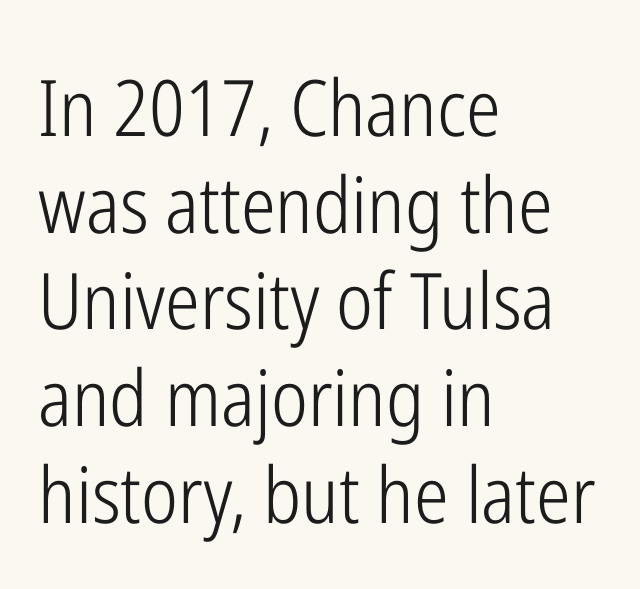
Q: Is the text bold? A: No.
Q: Is the text italic (slanted)? A: No, it is upright.
Q: Is the typeface a serif or a sans-serif typeface? A: Sans-serif.
Q: Is the text underlined? A: No.
Q: How is the paragraph aligned? A: Left-aligned.
Q: Is the spacing between letters normal or unusually wide? A: Normal.
Q: Width (condensed, normal, or wide)? A: Condensed.
Q: Stroke contrast? A: Low.
Q: x-height? A: Medium.
Q: Monospaced? A: No.
